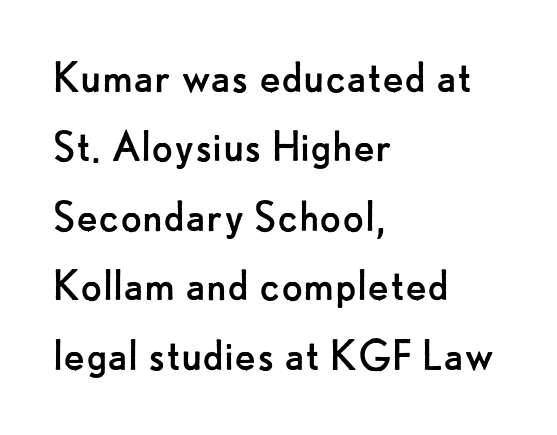
Q: Is the text bold? A: No.
Q: Is the text italic (slanted)? A: No, it is upright.
Q: Is the typeface a serif or a sans-serif typeface? A: Sans-serif.
Q: Is the text underlined? A: No.
Q: How is the paragraph aligned? A: Left-aligned.
Q: Is the spacing between letters normal or unusually wide? A: Normal.
Q: Is the spacing between lines tight, normal or loose? A: Normal.
Q: Width (condensed, normal, or wide)? A: Normal.
Q: Stroke contrast? A: Low.
Q: x-height? A: Small.
Q: Monospaced? A: No.
